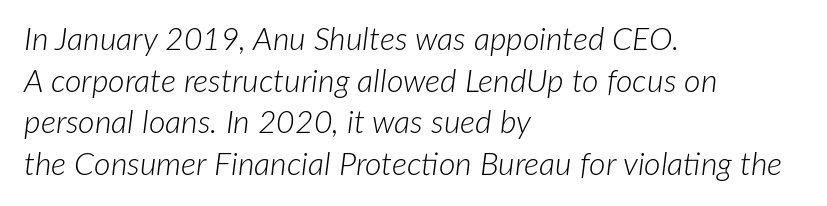
No heavy texture on the line: the type isn't bold. Quick note: underline off. The paragraph shown leans on its left margin. These lines are rendered in a variable-pitch font. The whole block is typeset with a tilt.
